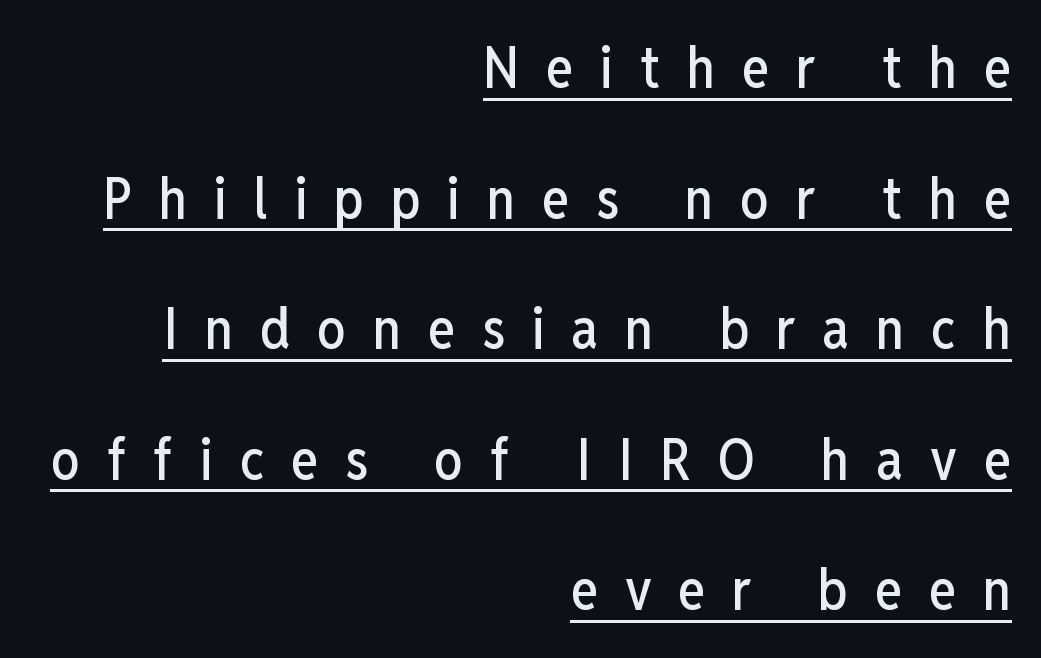
The image shows 57 px condensed sans-serif type, upright; set right-aligned, loose line spacing (2.29x), unusually wide letter spacing (+0.47 em), underlined; low stroke contrast and a medium x-height.
